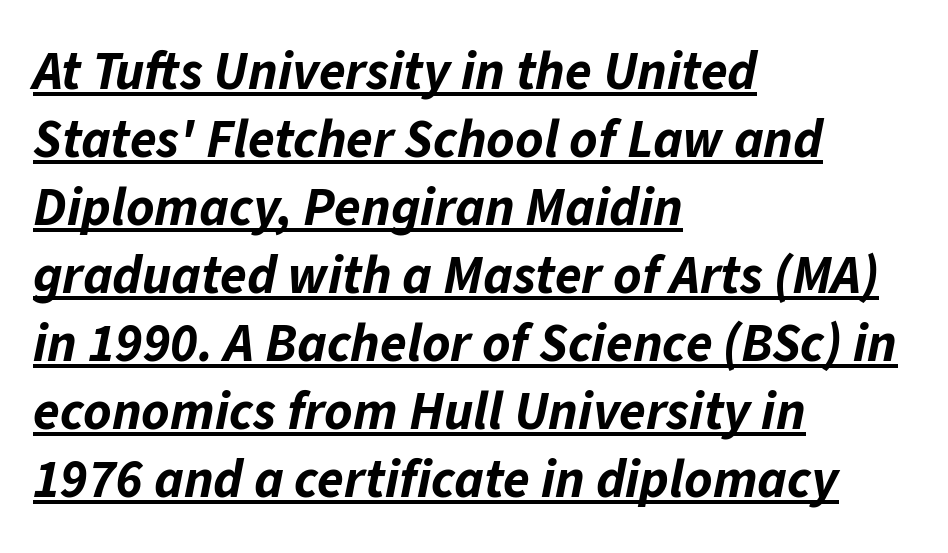
{"italic": "yes", "lean": "right", "slant_degrees": 11, "bold": "yes", "weight": "bold", "width": "normal", "stroke_contrast": "low", "x_height": "medium", "monospaced": "no", "underline": "yes", "align": "left", "line_spacing": "normal", "line_spacing_ratio": 1.26, "letter_spacing": "normal", "letter_spacing_em": 0.0, "glyph_px": 54}
